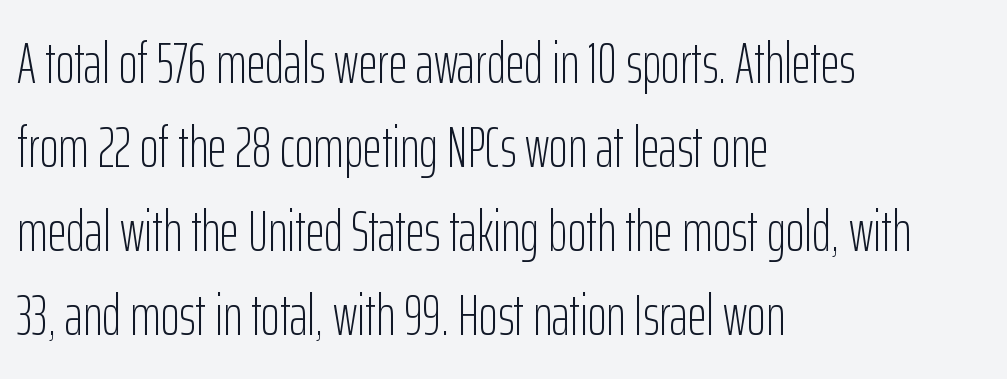
{"serif": "no", "italic": "no", "bold": "no", "weight": "light", "width": "condensed", "stroke_contrast": "low", "x_height": "medium", "monospaced": "no", "underline": "no", "align": "left", "line_spacing": "normal", "line_spacing_ratio": 1.45, "letter_spacing": "normal", "letter_spacing_em": 0.0, "glyph_px": 58}
